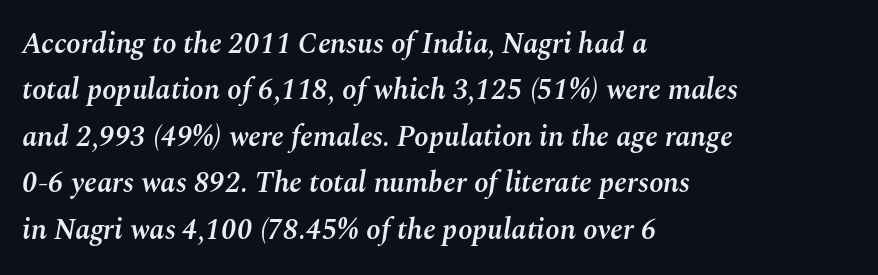
Q: Is the text bold? A: Semi-bold.
Q: Is the text italic (slanted)? A: Yes, it leans right by about 10 degrees.
Q: Is the text underlined? A: No.
Q: How is the paragraph aligned? A: Left-aligned.
Q: Is the spacing between letters normal or unusually wide? A: Normal.
Q: Is the spacing between lines tight, normal or loose? A: Normal.
Q: Width (condensed, normal, or wide)? A: Normal.
Q: Stroke contrast? A: Medium.
Q: x-height? A: Medium.
Q: Monospaced? A: No.
